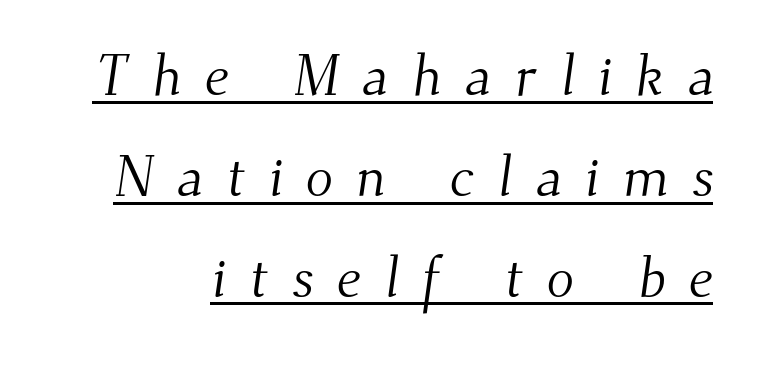
{"serif": "yes", "bold": "no", "weight": "light", "width": "normal", "stroke_contrast": "medium", "x_height": "small", "monospaced": "no", "underline": "yes", "line_spacing_ratio": 1.77, "letter_spacing": "wide", "letter_spacing_em": 0.41, "glyph_px": 57}
